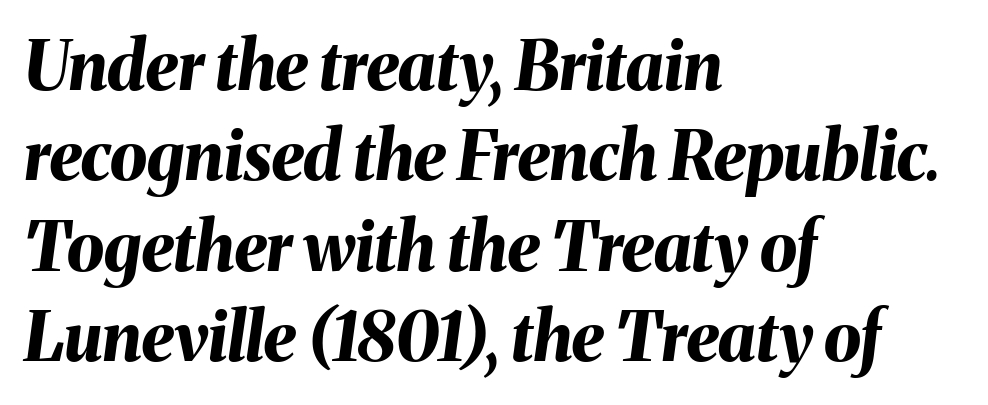
Bare-footed words on every line. These words are printed bold, with thick strokes throughout. What stands out about the letter spacing? Nothing — it is the standard amount. Does the lettering tilt? It does — this is italic. Is there much room between lines? A standard amount, neither cramped nor airy. Is this a fixed-width face? No — the glyphs have proportional, varying widths.
